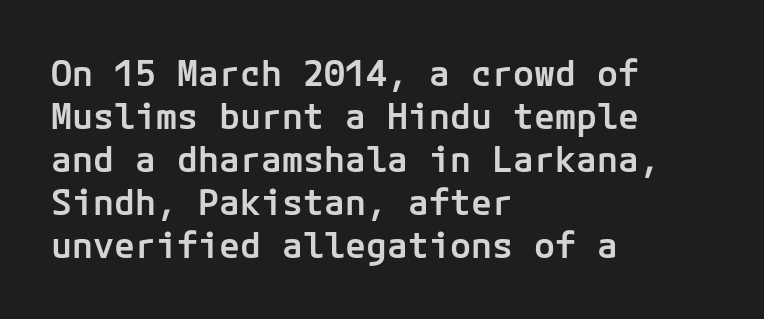
Q: Is the text bold? A: Semi-bold.
Q: Is the text italic (slanted)? A: No, it is upright.
Q: Is the typeface a serif or a sans-serif typeface? A: Sans-serif.
Q: Is the text underlined? A: No.
Q: How is the paragraph aligned? A: Left-aligned.
Q: Is the spacing between letters normal or unusually wide? A: Normal.
Q: Width (condensed, normal, or wide)? A: Normal.
Q: Stroke contrast? A: Low.
Q: x-height? A: Medium.
